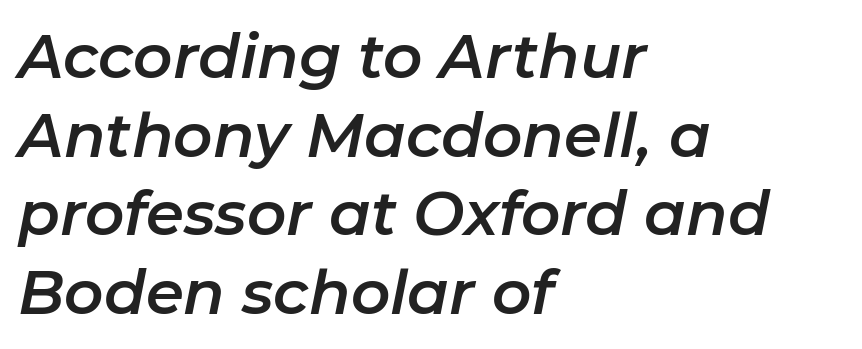
Q: Is the text italic (slanted)? A: Yes, it leans right by about 11 degrees.
Q: Is the text underlined? A: No.
Q: How is the paragraph aligned? A: Left-aligned.
Q: Is the spacing between letters normal or unusually wide? A: Normal.
Q: Is the spacing between lines tight, normal or loose? A: Normal.
Q: Width (condensed, normal, or wide)? A: Normal.
Q: Stroke contrast? A: Low.
Q: x-height? A: Medium.
Q: Monospaced? A: No.
